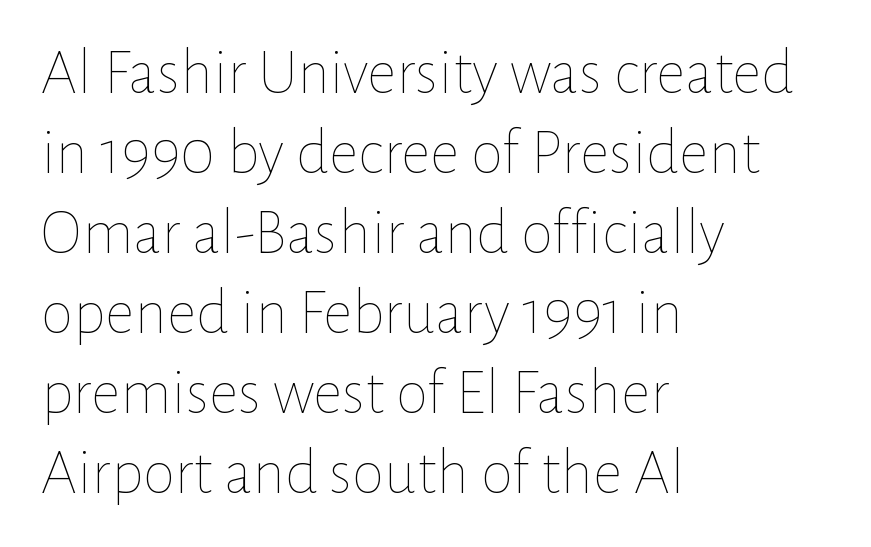
The letters sit at their default tracking, neither squeezed nor spread. Horizontally, the lines are justified to the leading edge only. The face used here is proportionally spaced, like ordinary book or web type. Every stem runs plumb, perpendicular to the baseline.
